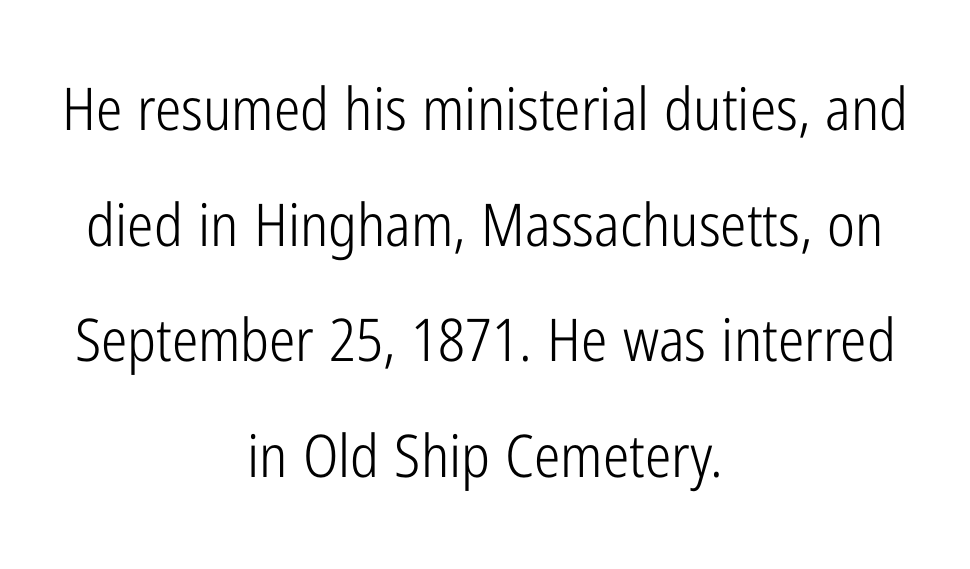
{"serif": "no", "italic": "no", "bold": "no", "weight": "light", "width": "condensed", "stroke_contrast": "low", "x_height": "medium", "monospaced": "no", "underline": "no", "align": "center", "line_spacing": "loose", "line_spacing_ratio": 1.96, "letter_spacing": "normal", "letter_spacing_em": 0.0, "glyph_px": 59}
